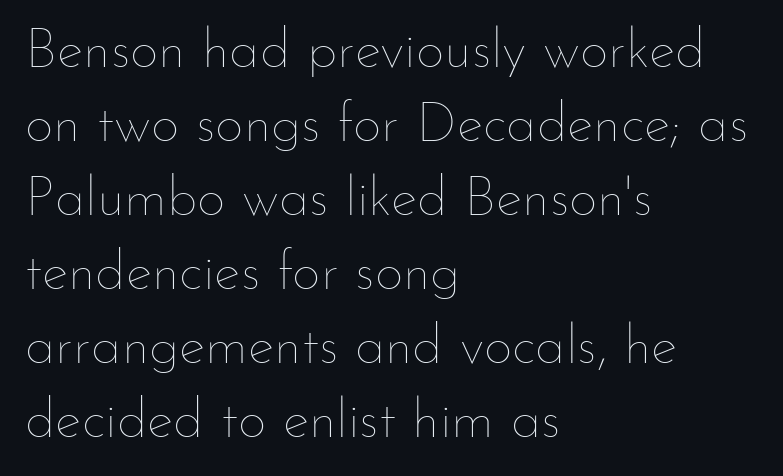
Q: Is the text bold? A: No.
Q: Is the text italic (slanted)? A: No, it is upright.
Q: Is the text underlined? A: No.
Q: How is the paragraph aligned? A: Left-aligned.
Q: Is the spacing between letters normal or unusually wide? A: Normal.
Q: Is the spacing between lines tight, normal or loose? A: Normal.
Q: Width (condensed, normal, or wide)? A: Normal.
Q: Stroke contrast? A: Low.
Q: x-height? A: Small.
Q: Monospaced? A: No.
